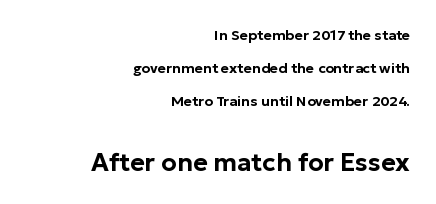
{"italic": "no", "underline": "no", "align": "right", "line_spacing": "loose", "line_spacing_ratio": 2.37, "letter_spacing": "normal", "letter_spacing_em": 0.0, "larger_block": "second", "size_ratio": 1.79, "glyph_px": 25}
